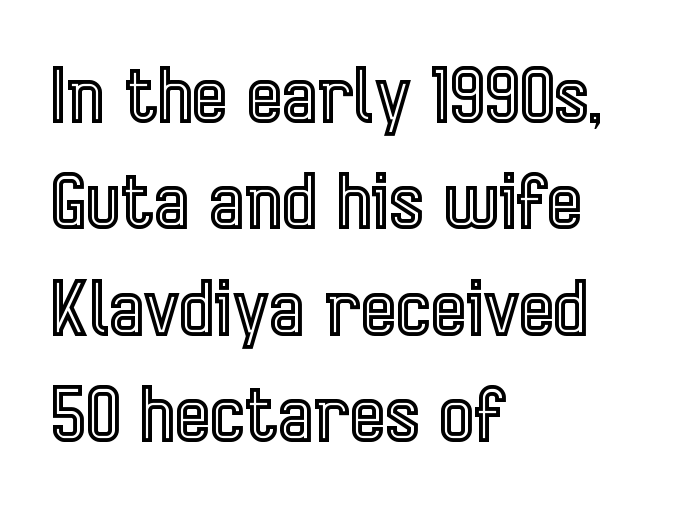
This rendering uses left alignment, leaving the right contour irregular. Summary of vertical rhythm: regular, with standard interline spacing. Characters follow at the spacing the type designer built in. The letters advance in unequal steps, a hallmark of proportional type.
